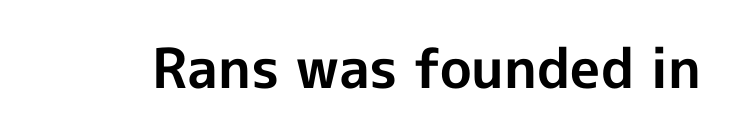
{"serif": "no", "italic": "no", "bold": "yes", "weight": "bold", "width": "normal", "x_height": "medium", "monospaced": "no", "underline": "no", "letter_spacing": "normal", "letter_spacing_em": 0.0, "glyph_px": 55}
